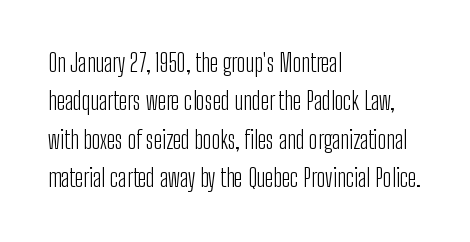
Q: Is the text bold? A: No.
Q: Is the text italic (slanted)? A: No, it is upright.
Q: Is the text underlined? A: No.
Q: How is the paragraph aligned? A: Left-aligned.
Q: Is the spacing between letters normal or unusually wide? A: Normal.
Q: Is the spacing between lines tight, normal or loose? A: Normal.
